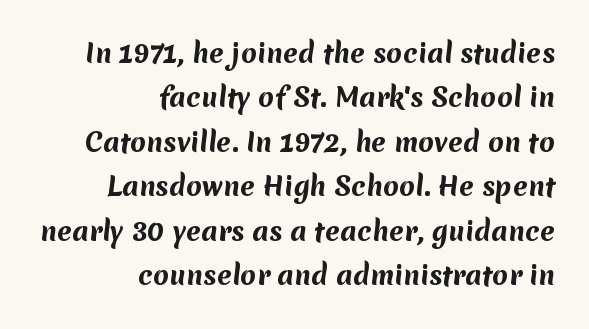
The type is set solid horizontally, with unmodified tracking. Notice how thick the strokes are: this is what a full bold looks like. Which margin do the lines hug? The right one — the left edge is uneven. Quick note: underline off.
